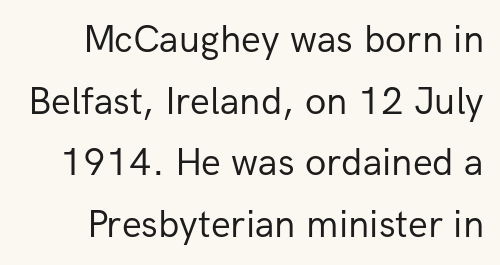
Q: Is the text bold? A: No.
Q: Is the text italic (slanted)? A: No, it is upright.
Q: Is the typeface a serif or a sans-serif typeface? A: Sans-serif.
Q: Is the text underlined? A: No.
Q: Is the spacing between letters normal or unusually wide? A: Normal.
Q: Is the spacing between lines tight, normal or loose? A: Normal.
Q: Width (condensed, normal, or wide)? A: Normal.
Q: Stroke contrast? A: Low.
Q: x-height? A: Medium.
Q: Monospaced? A: No.
